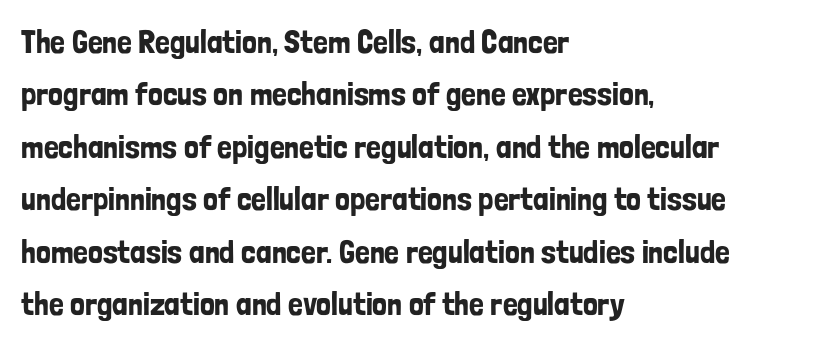
{"serif": "no", "italic": "no", "width": "condensed", "stroke_contrast": "low", "x_height": "medium", "monospaced": "no", "underline": "no", "align": "left", "line_spacing": "normal", "line_spacing_ratio": 1.59, "letter_spacing": "normal", "letter_spacing_em": 0.0, "glyph_px": 33}
